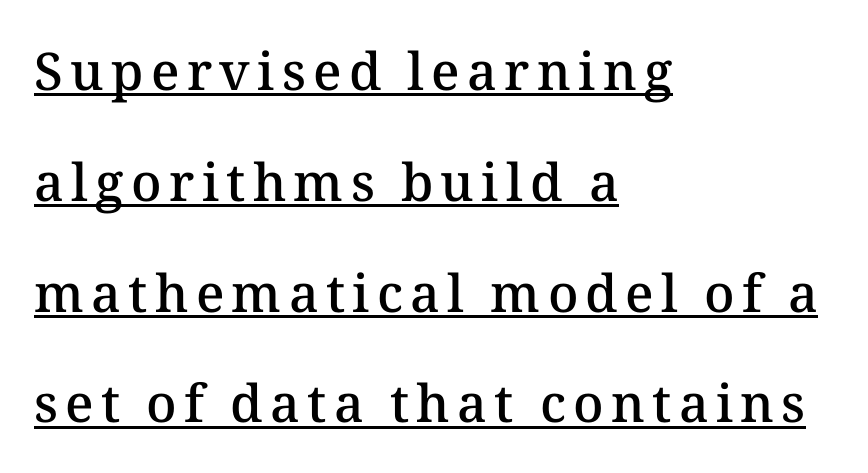
Q: Is the text bold? A: Semi-bold.
Q: Is the text italic (slanted)? A: No, it is upright.
Q: Is the text underlined? A: Yes.
Q: How is the paragraph aligned? A: Left-aligned.
Q: Is the spacing between lines tight, normal or loose? A: Loose.
Q: Width (condensed, normal, or wide)? A: Normal.
Q: Stroke contrast? A: Medium.
Q: x-height? A: Medium.
Q: Monospaced? A: No.
